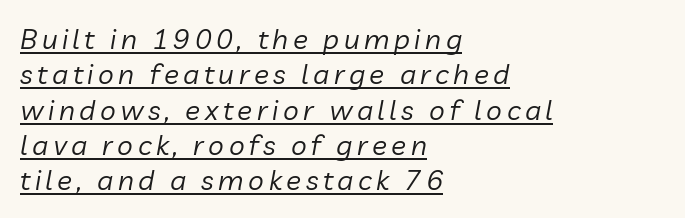
{"italic": "yes", "lean": "right", "slant_degrees": 10, "bold": "no", "weight": "regular", "width": "normal", "stroke_contrast": "low", "x_height": "medium", "monospaced": "no", "underline": "yes", "align": "left", "line_spacing": "normal", "line_spacing_ratio": 1.26, "glyph_px": 28}
